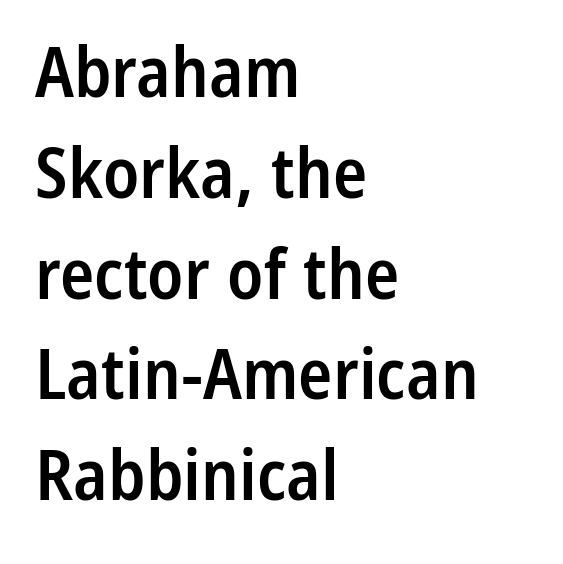
{"serif": "no", "italic": "no", "bold": "semi", "weight": "semibold", "width": "condensed", "stroke_contrast": "low", "x_height": "medium", "monospaced": "no", "underline": "no", "align": "left", "line_spacing": "normal", "line_spacing_ratio": 1.42, "letter_spacing": "normal", "letter_spacing_em": 0.0, "glyph_px": 71}
